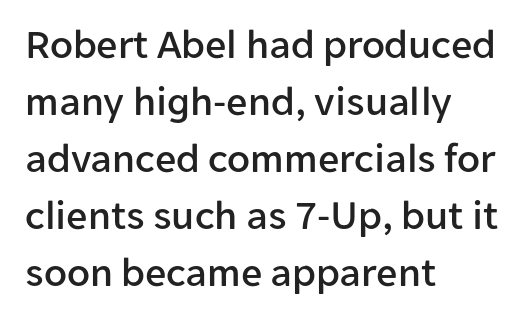
The image shows 42 px sans-serif type, upright; set left-aligned, normal line spacing (1.36x), normal letter spacing, not underlined; low stroke contrast and a medium x-height.
